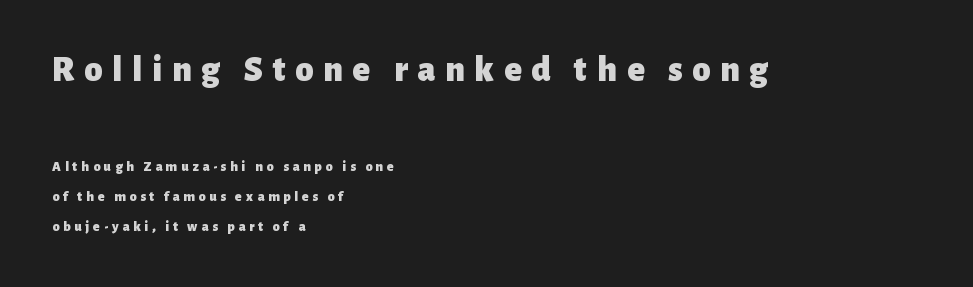
Q: Is the text bold? A: Yes.
Q: Is the text italic (slanted)? A: No, it is upright.
Q: Is the typeface a serif or a sans-serif typeface? A: Sans-serif.
Q: Is the text underlined? A: No.
Q: How is the paragraph aligned? A: Left-aligned.
Q: Is the spacing between letters normal or unusually wide? A: Unusually wide.
Q: Is the spacing between lines tight, normal or loose? A: Loose.
Q: Which block of text is set in a larger size, the first (top) or the second (bottom)? A: The first (top) one.
Q: Width (condensed, normal, or wide)? A: Normal.
Q: Stroke contrast? A: Low.
Q: x-height? A: Medium.
Q: Monospaced? A: No.
